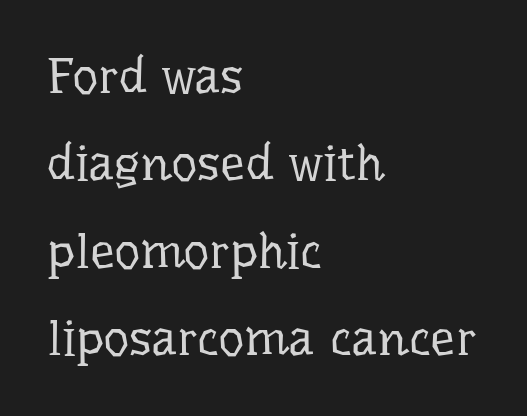
The image shows 50 px regular-weight serif type, upright; set left-aligned, line spacing 1.75x, normal letter spacing, not underlined; low stroke contrast and a medium x-height.
